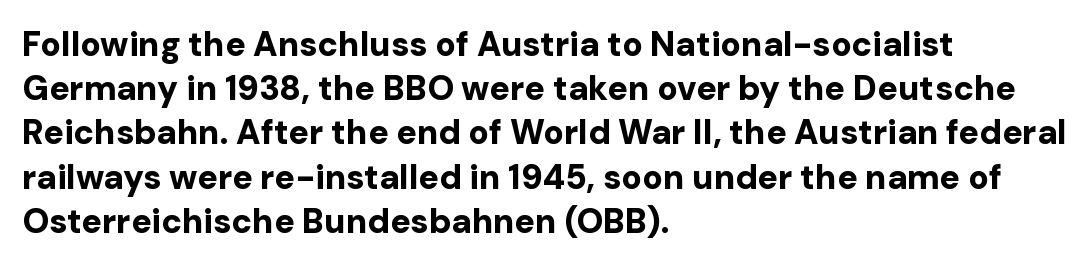
{"serif": "no", "italic": "no", "bold": "yes", "weight": "bold", "width": "normal", "stroke_contrast": "low", "x_height": "medium", "monospaced": "no", "underline": "no", "align": "left", "line_spacing": "normal", "line_spacing_ratio": 1.3, "letter_spacing": "normal", "letter_spacing_em": 0.0, "glyph_px": 34}
